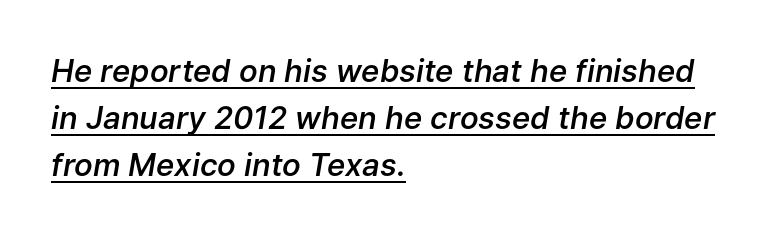
Students, observe: this is what conventionally led text looks like. Tracking here is standard; glyphs follow each other at the usual distance. Is the type bold? Partly — it's a semibold, heavier than regular but not fully bold. A classic flush-left, rag-right setting is used for this passage. In terms of posture, this sample is oblique.
